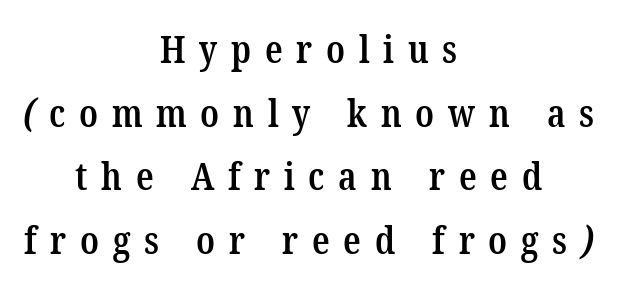
Q: Is the text bold? A: Semi-bold.
Q: Is the typeface a serif or a sans-serif typeface? A: Serif.
Q: Is the text underlined? A: No.
Q: How is the paragraph aligned? A: Centered.
Q: Is the spacing between letters normal or unusually wide? A: Unusually wide.
Q: Is the spacing between lines tight, normal or loose? A: Normal.
Q: Width (condensed, normal, or wide)? A: Condensed.
Q: Stroke contrast? A: Low.
Q: x-height? A: Medium.
Q: Monospaced? A: No.
